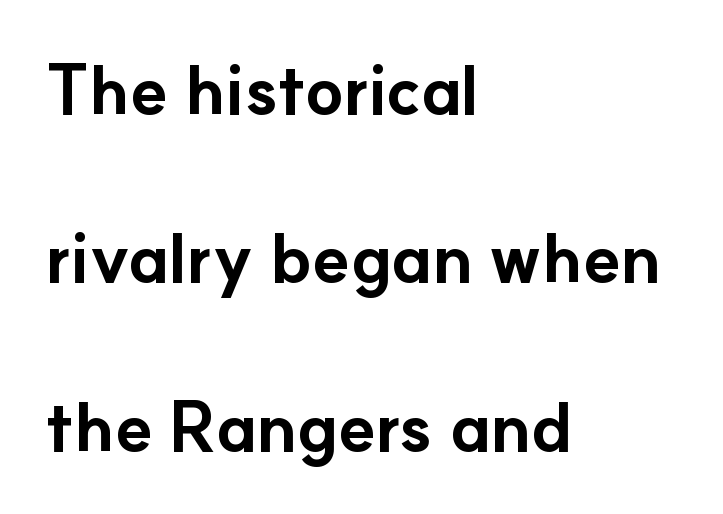
Decoration check: the copy has no underline. This is heavy type, rendered in bold. Each letter keeps its own natural width here, so spacing adapts to shape. Words appear dense and cohesive because spacing is normal.
